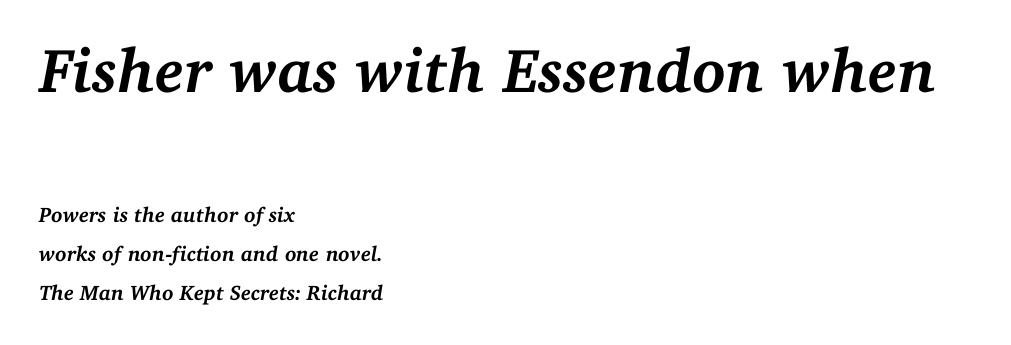
Q: Is the text bold? A: Yes.
Q: Is the text italic (slanted)? A: Yes, it leans right by about 11 degrees.
Q: Is the typeface a serif or a sans-serif typeface? A: Serif.
Q: Is the text underlined? A: No.
Q: How is the paragraph aligned? A: Left-aligned.
Q: Is the spacing between letters normal or unusually wide? A: Normal.
Q: Which block of text is set in a larger size, the first (top) or the second (bottom)? A: The first (top) one.
Q: Width (condensed, normal, or wide)? A: Normal.
Q: Stroke contrast? A: Medium.
Q: x-height? A: Medium.
Q: Monospaced? A: No.
